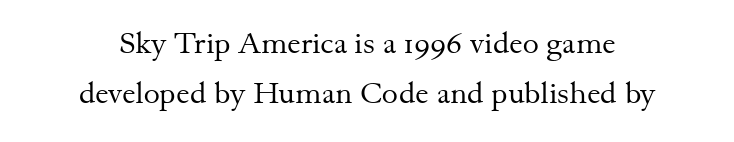
The image shows 31 px regular-weight serif type, upright; set centered, normal line spacing (1.6x), normal letter spacing, not underlined; medium stroke contrast and a small x-height.
